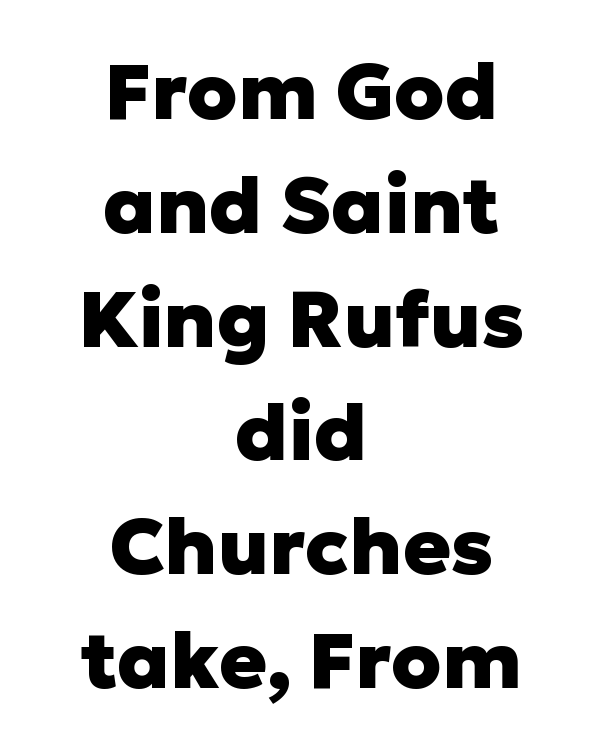
Q: Is the text bold? A: Yes.
Q: Is the text italic (slanted)? A: No, it is upright.
Q: Is the typeface a serif or a sans-serif typeface? A: Sans-serif.
Q: Is the text underlined? A: No.
Q: How is the paragraph aligned? A: Centered.
Q: Is the spacing between letters normal or unusually wide? A: Normal.
Q: Is the spacing between lines tight, normal or loose? A: Normal.
Q: Width (condensed, normal, or wide)? A: Normal.
Q: Stroke contrast? A: Low.
Q: x-height? A: Medium.
Q: Monospaced? A: No.
